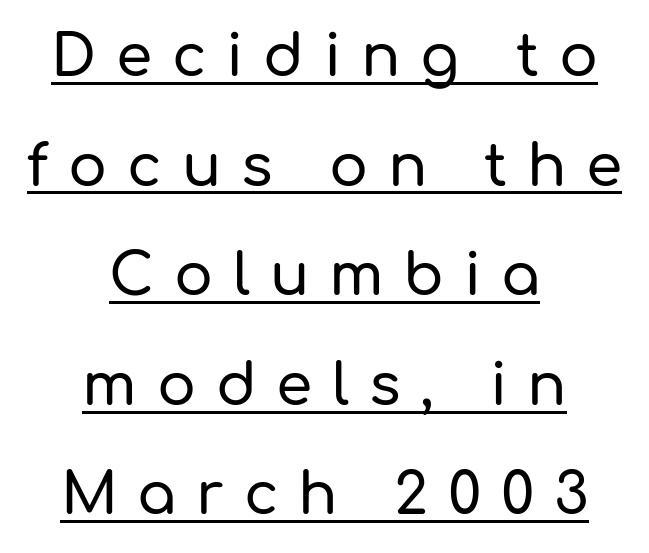
The image shows 58 px sans-serif type, upright; set centered, line spacing 1.89x, unusually wide letter spacing (+0.34 em), underlined; low stroke contrast and a medium x-height.
